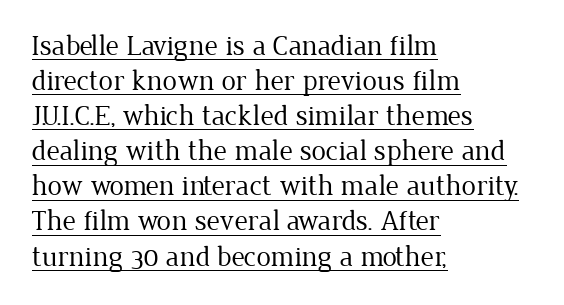
All the whitespace from short lines collects on the right. You can tell it's not italic because the verticals are truly vertical. The tracking reads as untouched default to a designer's eye. This rendering features underlined lettering. Stroke mass is kept to a normal reading level or below. Letterform terminals end in serifs throughout the passage.
